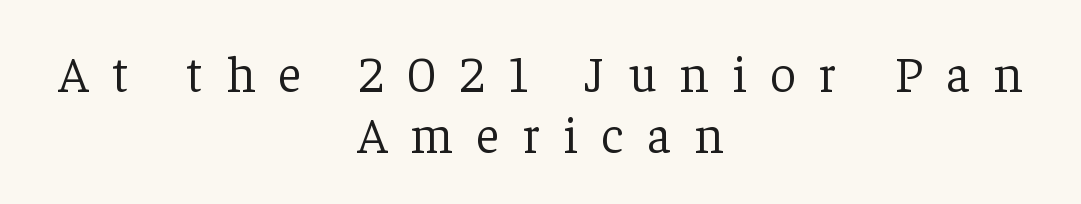
Counters stay open thanks to moderate or lighter strokes. The designer went with a serif here, giving each stem small feet. A roman cut, with each character standing at attention. Proportional: the letters do not fall into vertical columns. The strip under each line holds only bare page.
